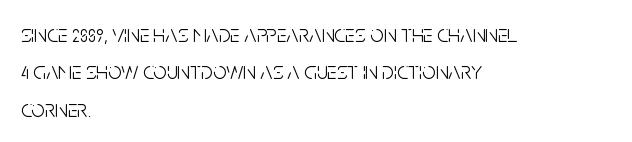
Evenly set lines give the paragraph a standard silhouette. Here the glyphs are tracked normally, forming tight word shapes. Rule under the text: the space is simply empty. Italic? Not at all — the glyphs are vertical. These glyphs show unthickened strokes, regular width or finer.
